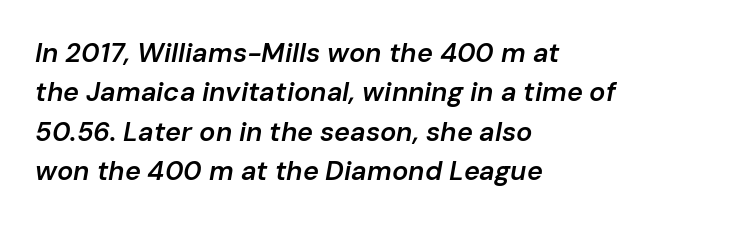
The image shows 27 px text type, italic (leaning right); set left-aligned, normal line spacing (1.46x), normal letter spacing, not underlined.
